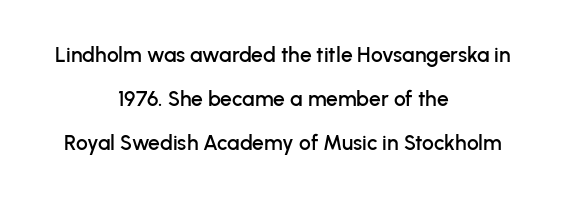
The image shows 21 px text type, upright; set centered, loose line spacing (2.1x), normal letter spacing, not underlined.
